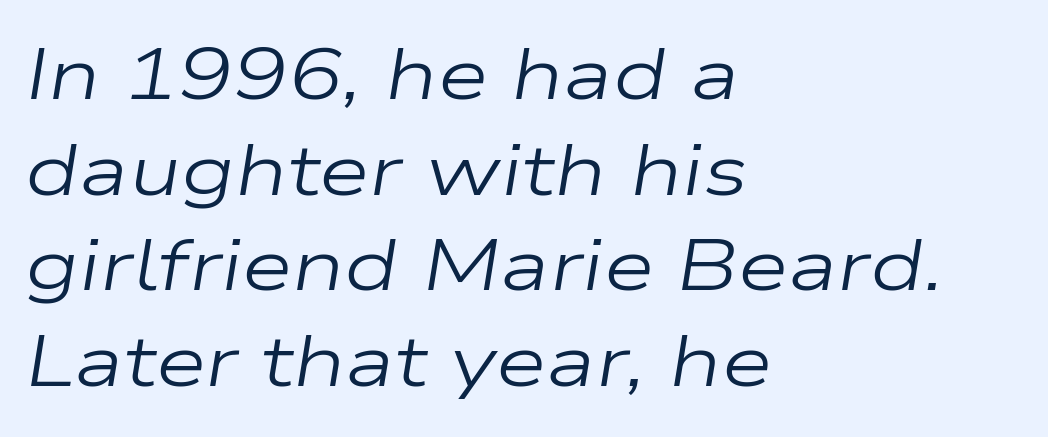
The image shows 73 px regular-weight, wide type, italic (leaning right); set left-aligned, normal line spacing (1.31x), normal letter spacing, not underlined; low stroke contrast and a medium x-height.
